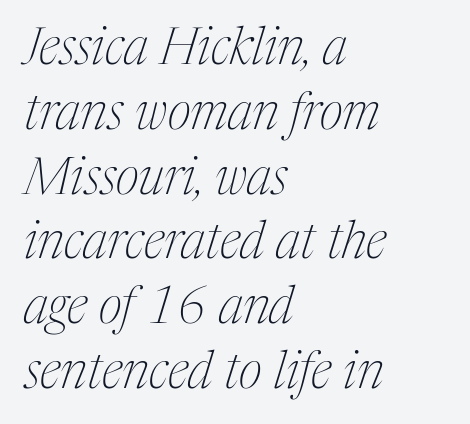
{"serif": "yes", "italic": "yes", "lean": "right", "slant_degrees": 17, "bold": "no", "weight": "thin", "width": "condensed", "stroke_contrast": "medium", "x_height": "medium", "monospaced": "no", "underline": "no", "align": "left", "line_spacing": "normal", "line_spacing_ratio": 1.27, "letter_spacing": "normal", "letter_spacing_em": 0.0, "glyph_px": 51}
